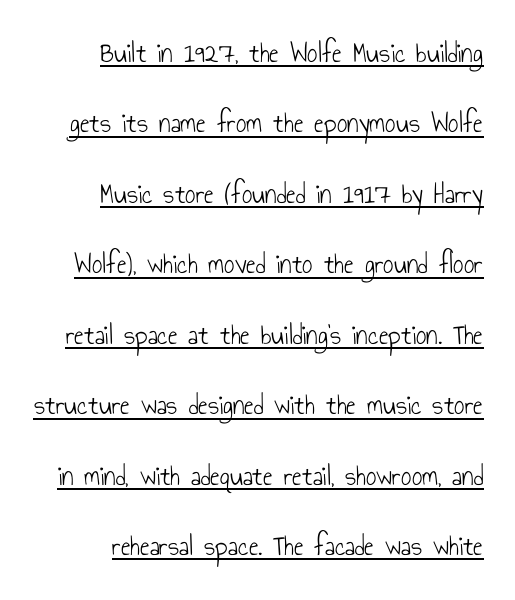
Q: Is the text bold? A: No.
Q: Is the text italic (slanted)? A: No, it is upright.
Q: Is the typeface a serif or a sans-serif typeface? A: Sans-serif.
Q: Is the text underlined? A: Yes.
Q: How is the paragraph aligned? A: Right-aligned.
Q: Is the spacing between letters normal or unusually wide? A: Normal.
Q: Is the spacing between lines tight, normal or loose? A: Loose.
Q: Width (condensed, normal, or wide)? A: Condensed.
Q: Stroke contrast? A: Low.
Q: x-height? A: Small.
Q: Monospaced? A: No.
